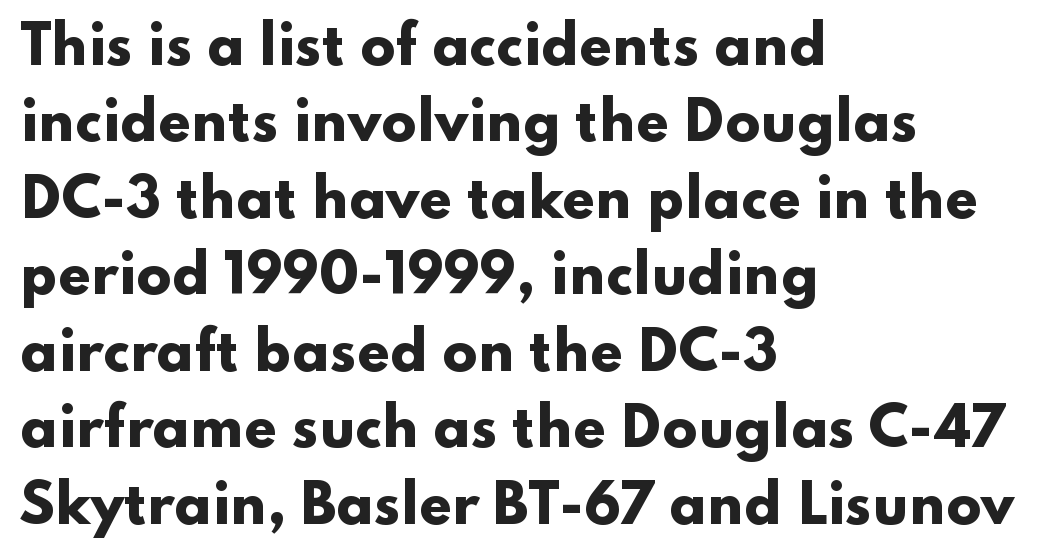
Q: Is the text bold? A: Yes.
Q: Is the text italic (slanted)? A: No, it is upright.
Q: Is the typeface a serif or a sans-serif typeface? A: Sans-serif.
Q: Is the text underlined? A: No.
Q: How is the paragraph aligned? A: Left-aligned.
Q: Is the spacing between letters normal or unusually wide? A: Normal.
Q: Is the spacing between lines tight, normal or loose? A: Normal.
Q: Width (condensed, normal, or wide)? A: Wide.
Q: Stroke contrast? A: Low.
Q: x-height? A: Small.
Q: Monospaced? A: No.
